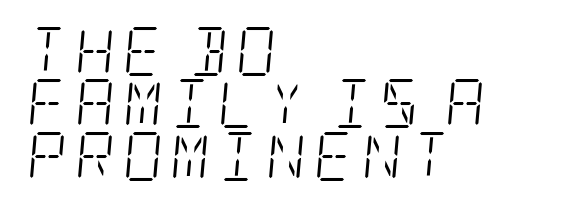
{"serif": "yes", "italic": "yes", "lean": "right", "slant_degrees": 5, "bold": "no", "weight": "light", "width": "condensed", "stroke_contrast": "low", "x_height": "large", "underline": "no", "align": "left", "line_spacing": "tight", "line_spacing_ratio": 1.07, "glyph_px": 49}
